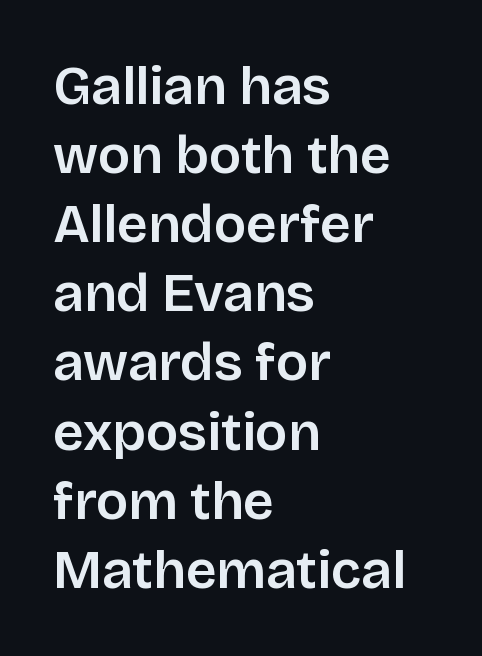
Each letter keeps its own natural width here, so spacing adapts to shape. Does extra space separate the letters? No, they use regular spacing. A typesetter would label this face a sans. Regular leading. The letters stand upright; this is a roman face. Anything drawn beneath the words? Only blank space.
